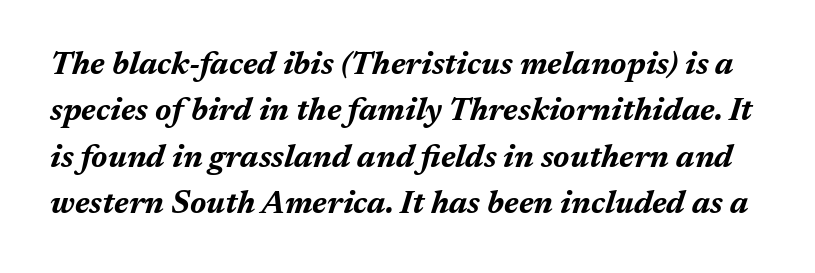
{"italic": "yes", "lean": "right", "slant_degrees": 17, "bold": "yes", "weight": "bold", "width": "normal", "stroke_contrast": "medium", "x_height": "medium", "monospaced": "no", "underline": "no", "line_spacing": "normal", "line_spacing_ratio": 1.45, "letter_spacing": "normal", "letter_spacing_em": 0.0, "glyph_px": 32}
